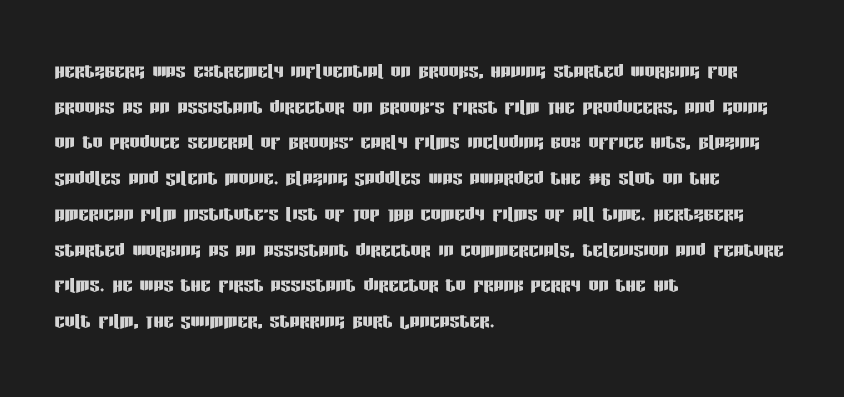
Q: Is the text italic (slanted)? A: No, it is upright.
Q: Is the text underlined? A: No.
Q: How is the paragraph aligned? A: Left-aligned.
Q: Is the spacing between letters normal or unusually wide? A: Normal.
Q: Is the spacing between lines tight, normal or loose? A: Normal.
